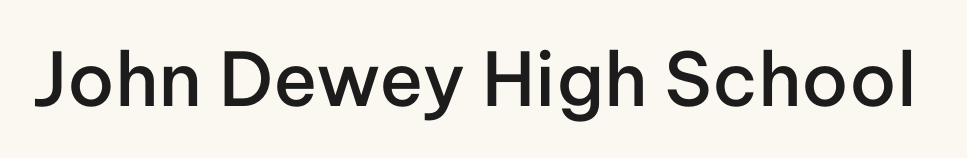
This rendering features lettering with no underline. The typography opts for an upright posture over an oblique one. Honestly, the letter spacing is just normal — you wouldn't notice it. A typesetter would call this proportional, since set widths differ per character. A fair bit of extra ink — the face is semibold, not bold.
